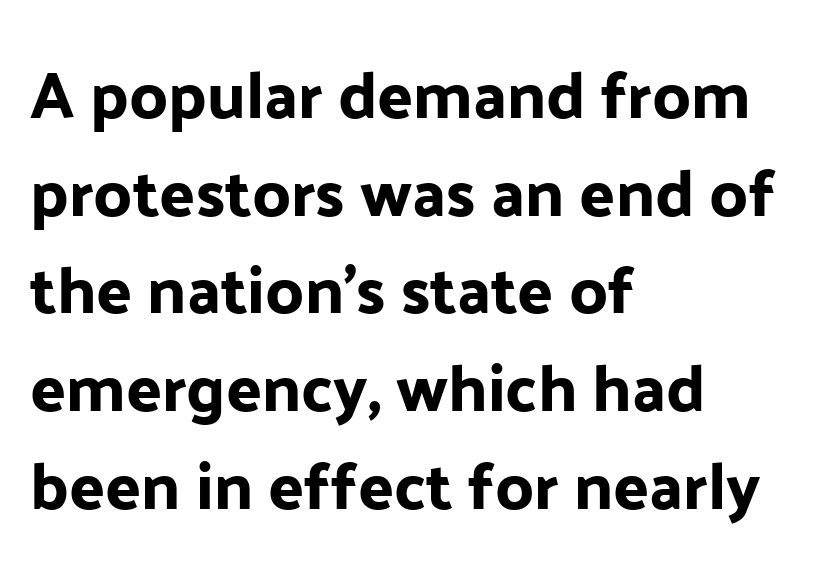
Q: Is the text italic (slanted)? A: No, it is upright.
Q: Is the typeface a serif or a sans-serif typeface? A: Sans-serif.
Q: Is the text underlined? A: No.
Q: How is the paragraph aligned? A: Left-aligned.
Q: Is the spacing between letters normal or unusually wide? A: Normal.
Q: Is the spacing between lines tight, normal or loose? A: Normal.
Q: Width (condensed, normal, or wide)? A: Normal.
Q: Stroke contrast? A: Low.
Q: x-height? A: Medium.
Q: Monospaced? A: No.
